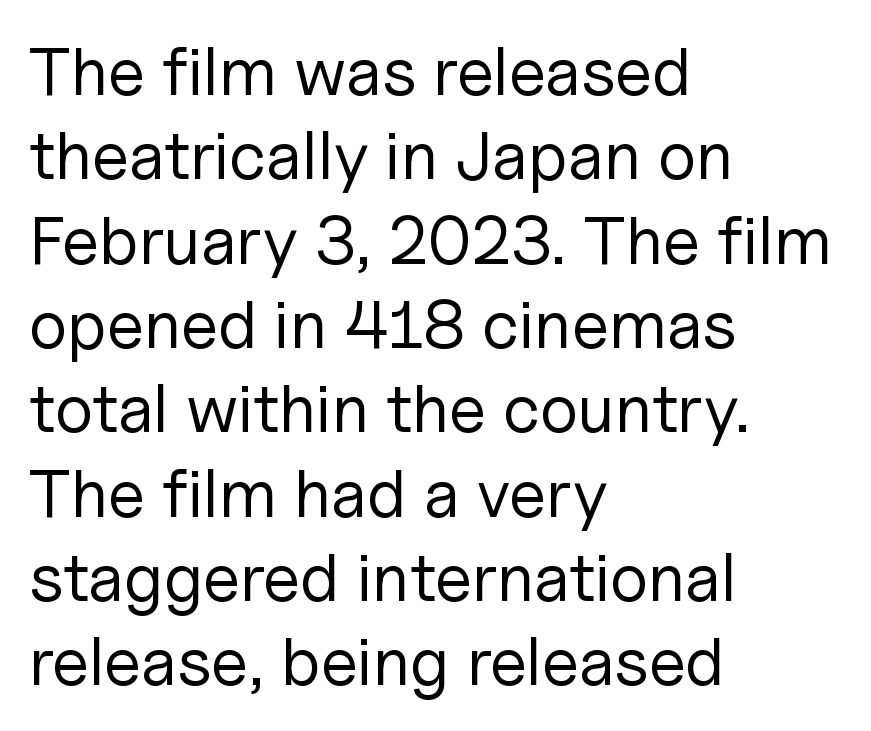
The image shows 68 px regular-weight sans-serif type, upright; set left-aligned, line spacing 1.24x, normal letter spacing, not underlined; low stroke contrast and a medium x-height.
